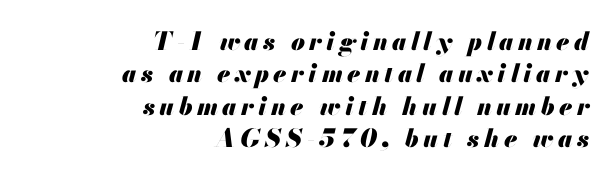
Reading down the block, your eye finds every line finishing at a fixed right position. Rows of type keep a routine distance in the vertical direction. Set as a true bold cut, around the 700 mark. Decoration check: the copy has no underline. This is oblique type, the kind used for emphasis or titles.
